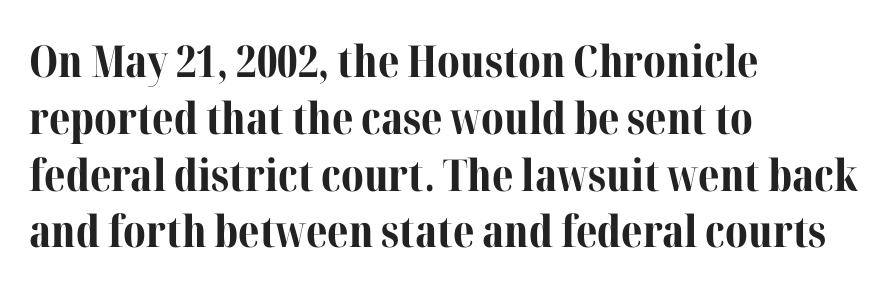
Q: Is the text bold? A: Yes.
Q: Is the text italic (slanted)? A: No, it is upright.
Q: Is the typeface a serif or a sans-serif typeface? A: Serif.
Q: Is the text underlined? A: No.
Q: How is the paragraph aligned? A: Left-aligned.
Q: Is the spacing between letters normal or unusually wide? A: Normal.
Q: Is the spacing between lines tight, normal or loose? A: Normal.
Q: Width (condensed, normal, or wide)? A: Normal.
Q: Stroke contrast? A: Medium.
Q: x-height? A: Medium.
Q: Monospaced? A: No.
